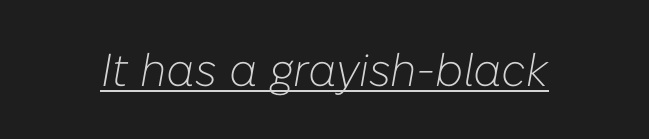
These lines are rendered in a variable-pitch font. Tall strokes in this sample are angled rather than plumb. No heavy texture on the line: the type isn't bold. Each word holds together tightly as a unit, with standard inter-letter gaps. A baseline rule has been typeset under these characters.
